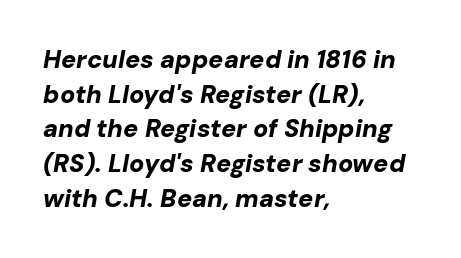
{"italic": "yes", "lean": "right", "slant_degrees": 10, "bold": "yes", "underline": "no", "align": "left", "line_spacing": "normal", "line_spacing_ratio": 1.39, "letter_spacing": "normal", "letter_spacing_em": 0.0, "glyph_px": 25}
